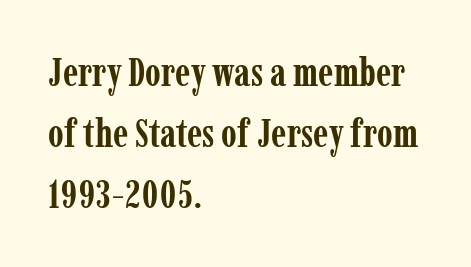
What's the leading like? Ordinary, nothing unusual. Does extra space separate the letters? No, they use regular spacing. Type without underlining. If you drew a line through each stem, it would be perfectly vertical.
